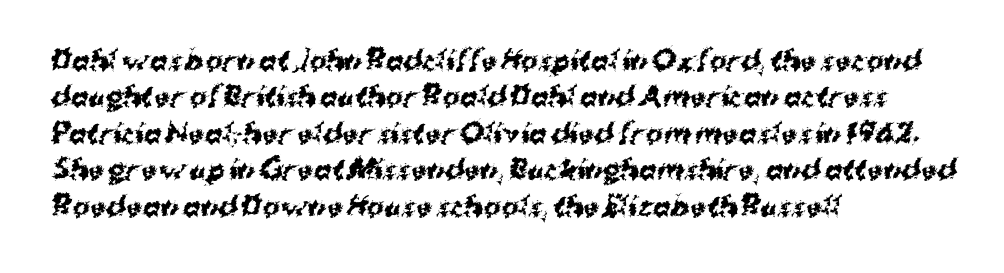
Q: Is the text bold? A: Yes.
Q: Is the text underlined? A: No.
Q: How is the paragraph aligned? A: Left-aligned.
Q: Is the spacing between letters normal or unusually wide? A: Normal.
Q: Is the spacing between lines tight, normal or loose? A: Normal.
